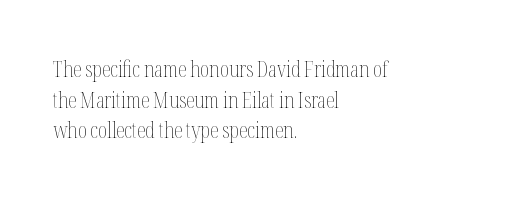
The image shows 22 px text type, upright; set left-aligned, normal line spacing (1.39x), normal letter spacing, not underlined.
